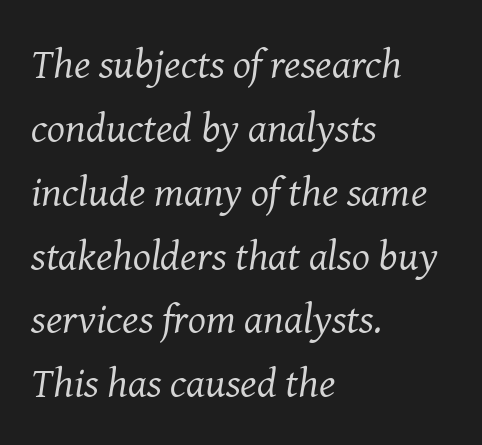
{"serif": "yes", "italic": "yes", "lean": "right", "slant_degrees": 8, "bold": "no", "weight": "regular", "width": "normal", "stroke_contrast": "medium", "x_height": "medium", "monospaced": "no", "underline": "no", "align": "left", "line_spacing": "normal", "line_spacing_ratio": 1.52, "letter_spacing": "normal", "letter_spacing_em": 0.0, "glyph_px": 42}
